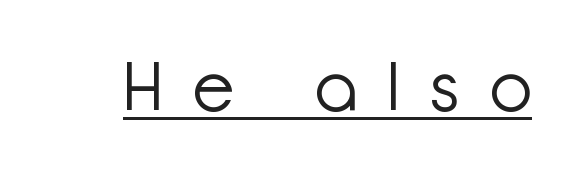
The image shows 68 px light sans-serif type, upright; set unusually wide letter spacing (+0.47 em), underlined; low stroke contrast and a medium x-height.
